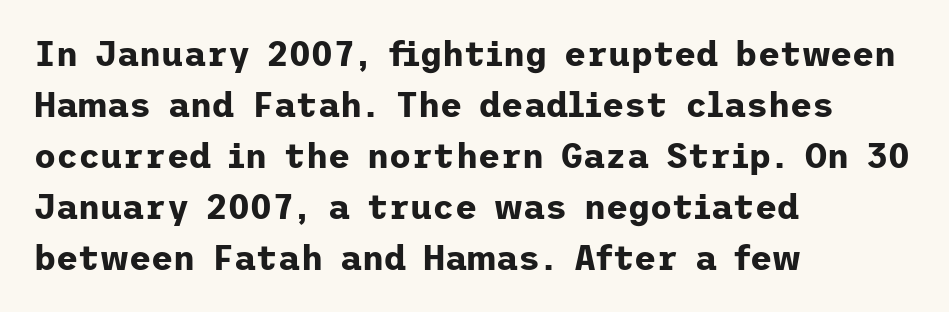
The image shows 34 px bold sans-serif type, upright; set left-aligned, normal line spacing (1.5x), normal letter spacing, not underlined; low stroke contrast and a medium x-height.
